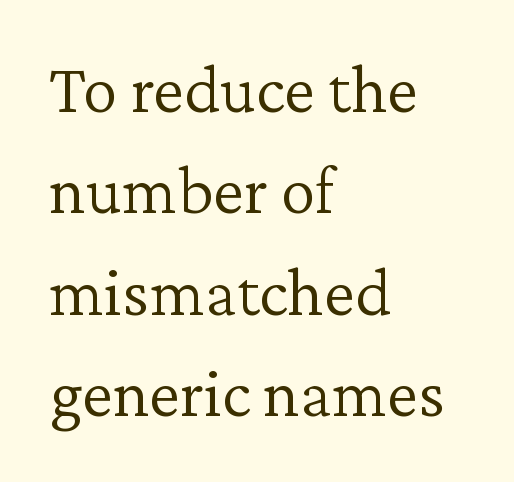
The image shows 70 px light serif type, upright; set left-aligned, normal line spacing (1.45x), normal letter spacing, not underlined; low stroke contrast and a medium x-height.
